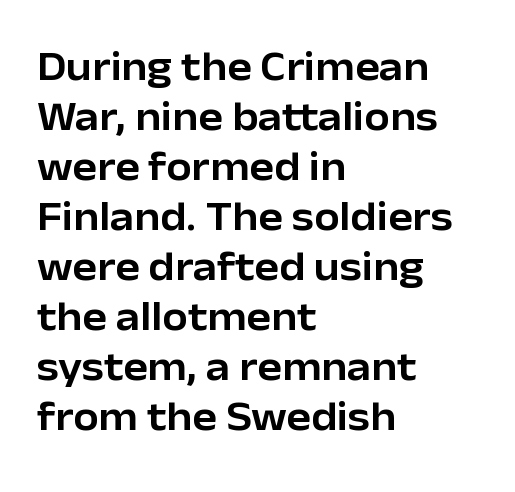
The image shows 41 px sans-serif type, upright; set left-aligned, line spacing 1.22x, normal letter spacing, not underlined; low stroke contrast and a medium x-height.
